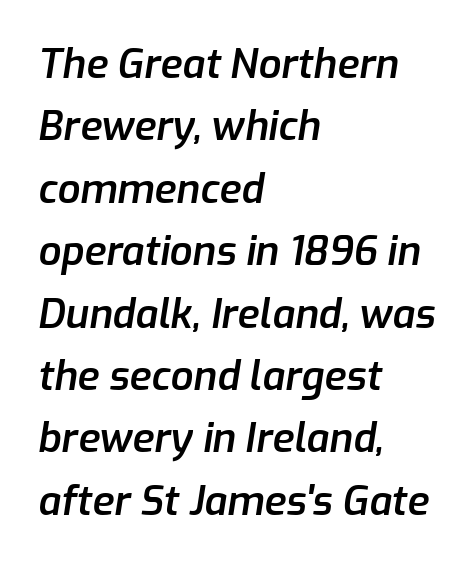
The image shows 40 px semibold type, italic (leaning right); set left-aligned, normal line spacing (1.56x), normal letter spacing, not underlined; low stroke contrast and a medium x-height.
